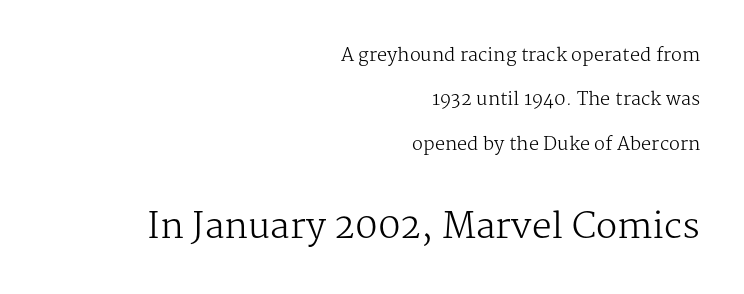
Anything drawn beneath the words? Only blank space. The face used here appears at its bigger size in the lower chunk. In terms of posture, this sample is upright. Short note: letters normally spaced. On a weight scale, this lands at 450 or below.
